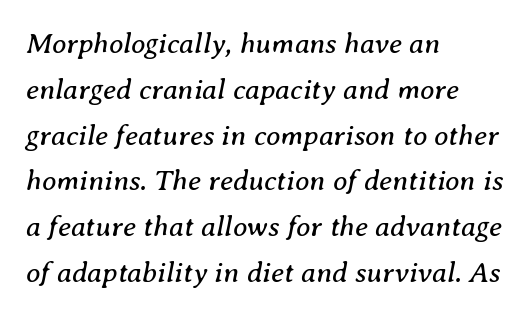
The image shows 29 px regular-weight serif type, italic (leaning right); set left-aligned, normal line spacing (1.58x), normal letter spacing, not underlined; medium stroke contrast and a medium x-height.
